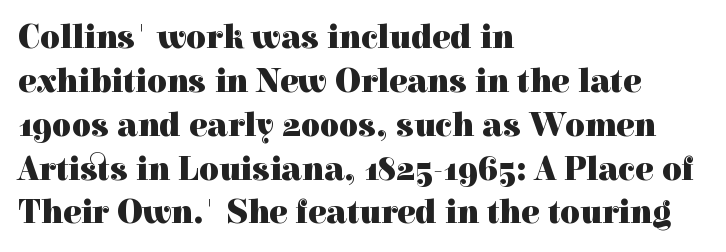
{"serif": "yes", "italic": "no", "bold": "yes", "weight": "heavy", "width": "normal", "x_height": "medium", "monospaced": "no", "underline": "no", "align": "left", "line_spacing": "normal", "line_spacing_ratio": 1.29, "letter_spacing": "normal", "letter_spacing_em": 0.0, "glyph_px": 34}
